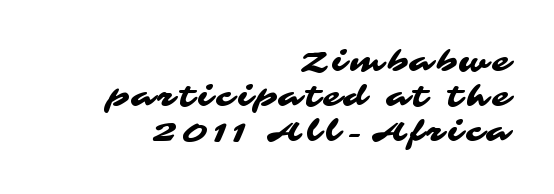
Q: Is the typeface a serif or a sans-serif typeface? A: Sans-serif.
Q: Is the text underlined? A: No.
Q: How is the paragraph aligned? A: Right-aligned.
Q: Is the spacing between lines tight, normal or loose? A: Normal.
Q: Width (condensed, normal, or wide)? A: Wide.
Q: Stroke contrast? A: Medium.
Q: x-height? A: Medium.
Q: Monospaced? A: No.
